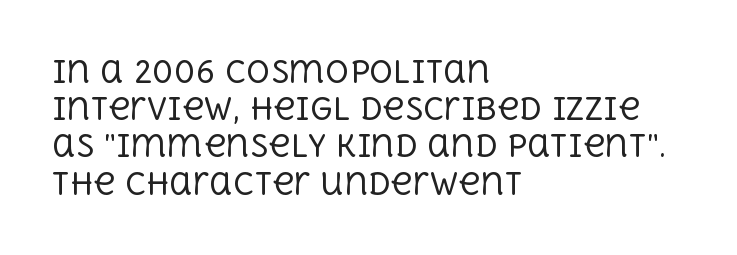
A typesetter would call this proportional, since set widths differ per character. I'd call this a serif setting — the letters wear small feet. The rendering keeps characters at their native spacing. The font's upright variant was chosen for this text.
